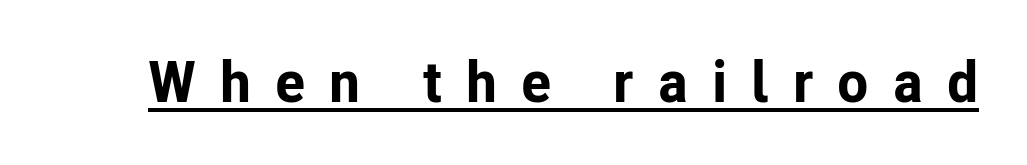
{"serif": "no", "italic": "no", "bold": "yes", "weight": "bold", "width": "normal", "stroke_contrast": "low", "x_height": "medium", "monospaced": "no", "underline": "yes", "letter_spacing": "wide", "letter_spacing_em": 0.42, "glyph_px": 57}
